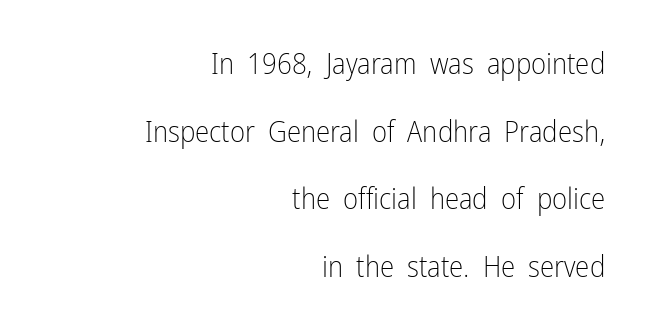
The image shows 29 px light, condensed sans-serif type, upright; set right-aligned, loose line spacing (2.33x), normal letter spacing, not underlined; low stroke contrast and a medium x-height.
